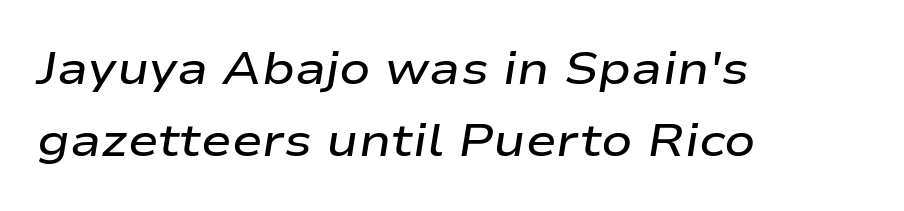
Q: Is the text bold? A: Semi-bold.
Q: Is the text italic (slanted)? A: Yes, it leans right by about 9 degrees.
Q: Is the text underlined? A: No.
Q: How is the paragraph aligned? A: Left-aligned.
Q: Is the spacing between letters normal or unusually wide? A: Normal.
Q: Is the spacing between lines tight, normal or loose? A: Normal.
Q: Width (condensed, normal, or wide)? A: Wide.
Q: Stroke contrast? A: Low.
Q: x-height? A: Medium.
Q: Monospaced? A: No.
